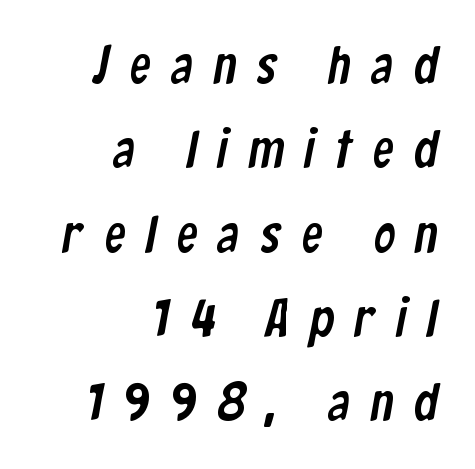
{"serif": "no", "width": "condensed", "stroke_contrast": "low", "x_height": "medium", "monospaced": "no", "underline": "no", "align": "right", "line_spacing": "normal", "line_spacing_ratio": 1.59, "letter_spacing": "wide", "letter_spacing_em": 0.39, "glyph_px": 53}
